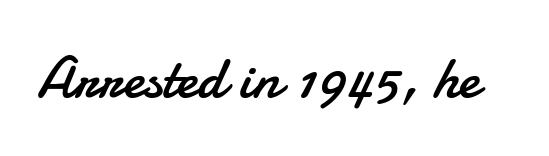
Q: Is the text bold? A: No.
Q: Is the text italic (slanted)? A: Yes.
Q: Is the typeface a serif or a sans-serif typeface? A: Sans-serif.
Q: Is the text underlined? A: No.
Q: Is the spacing between letters normal or unusually wide? A: Normal.
Q: Width (condensed, normal, or wide)? A: Normal.
Q: Stroke contrast? A: Low.
Q: x-height? A: Small.
Q: Monospaced? A: No.
